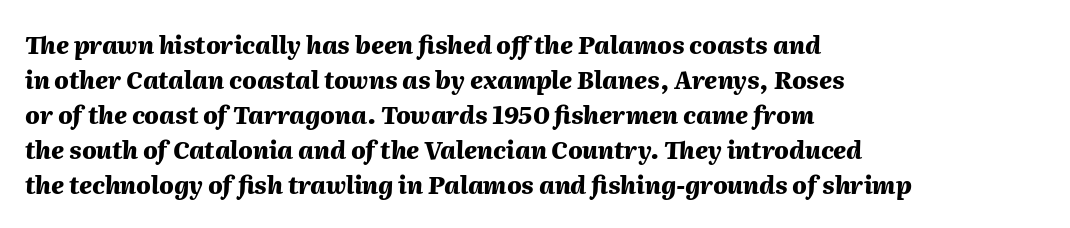
{"italic": "yes", "lean": "right", "slant_degrees": 2, "bold": "yes", "underline": "no", "align": "left", "line_spacing": "normal", "line_spacing_ratio": 1.46, "letter_spacing": "normal", "letter_spacing_em": 0.0, "glyph_px": 24}
